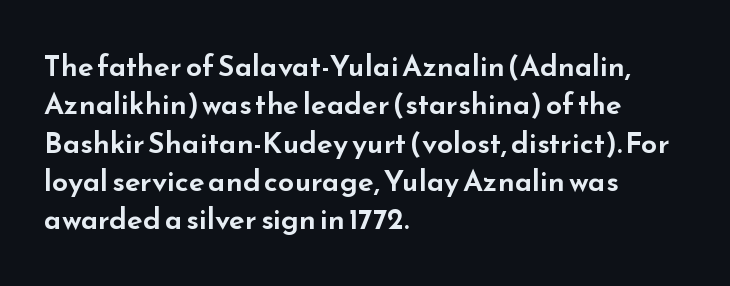
The image shows 29 px wide sans-serif type, upright; set left-aligned, normal line spacing (1.32x), normal letter spacing, not underlined; low stroke contrast and a small x-height.
